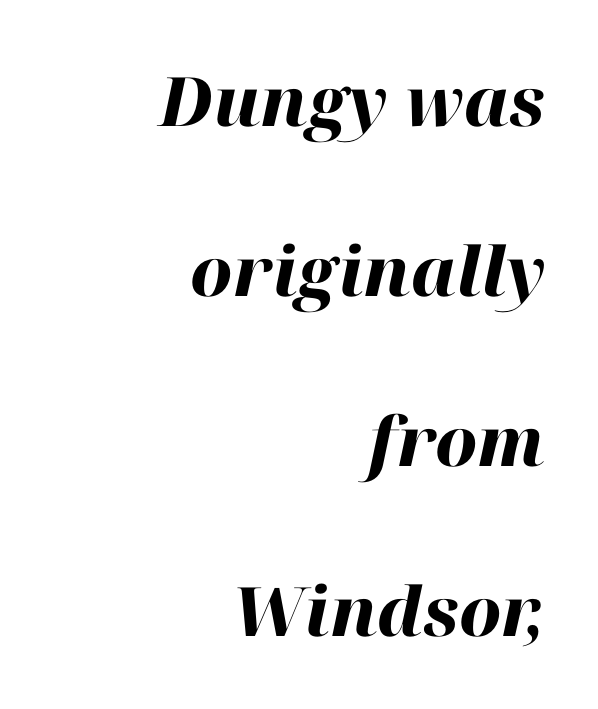
Q: Is the text bold? A: Yes.
Q: Is the text italic (slanted)? A: Yes, it leans right by about 12 degrees.
Q: Is the text underlined? A: No.
Q: How is the paragraph aligned? A: Right-aligned.
Q: Is the spacing between letters normal or unusually wide? A: Normal.
Q: Is the spacing between lines tight, normal or loose? A: Loose.
Q: Width (condensed, normal, or wide)? A: Normal.
Q: Stroke contrast? A: High.
Q: x-height? A: Medium.
Q: Monospaced? A: No.
